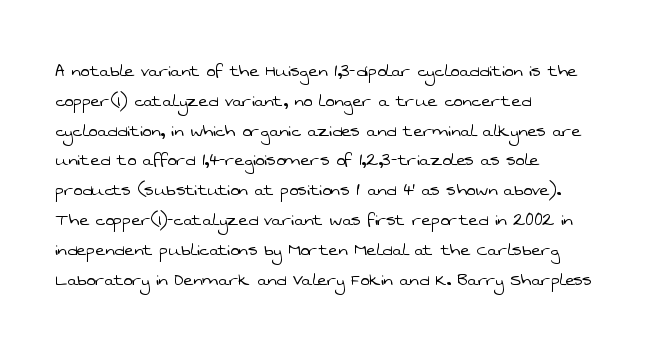
A quiet, ordinary-to-light weight characterises the typeface. This sample uses plain, unmodified letter spacing. Honestly, the row spacing looks completely unremarkable. The paragraph has a hard left edge and a soft right edge. Beneath every word, the page is bare.
